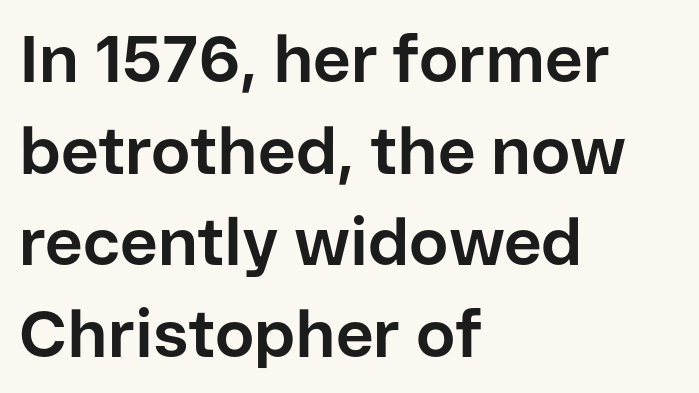
The image shows 66 px bold sans-serif type, upright; set left-aligned, normal line spacing (1.39x), normal letter spacing, not underlined; low stroke contrast and a medium x-height.
